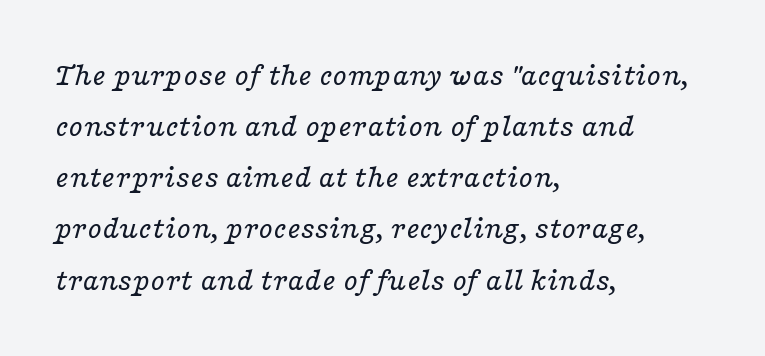
{"serif": "yes", "italic": "yes", "lean": "right", "slant_degrees": 16, "bold": "no", "weight": "regular", "width": "wide", "stroke_contrast": "low", "x_height": "medium", "monospaced": "no", "underline": "no", "align": "left", "line_spacing": "normal", "line_spacing_ratio": 1.55, "letter_spacing": "normal", "letter_spacing_em": 0.0, "glyph_px": 33}
